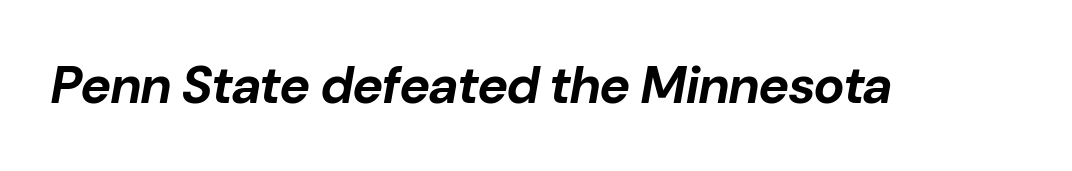
The image shows 52 px bold type, italic (leaning right); set normal letter spacing, not underlined; low stroke contrast and a medium x-height.
